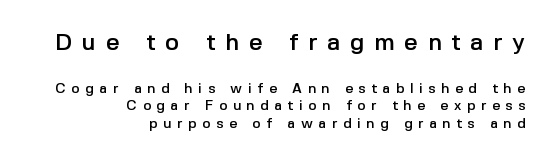
Q: Is the text italic (slanted)? A: No, it is upright.
Q: Is the text underlined? A: No.
Q: How is the paragraph aligned? A: Right-aligned.
Q: Is the spacing between letters normal or unusually wide? A: Unusually wide.
Q: Is the spacing between lines tight, normal or loose? A: Normal.
Q: Which block of text is set in a larger size, the first (top) or the second (bottom)? A: The first (top) one.
